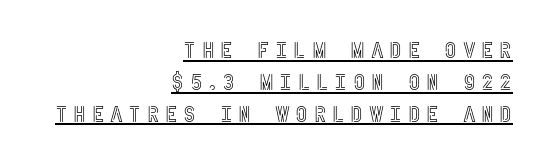
Underline: present. Students, observe: this is what conventionally led text looks like. Tracking here is generous; glyphs stand well apart from one another. Notice how the passage keeps a crisp vertical edge on the right only. Posture: vertical.
